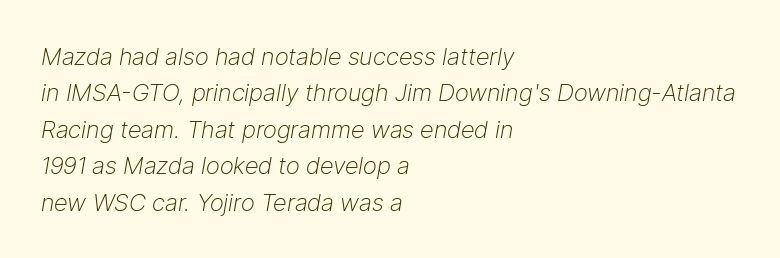
Layout note: lines flush left. In terms of posture, this sample is oblique. The strip under each line holds only bare page. A typesetter would call this leading conventional body-copy spacing.
